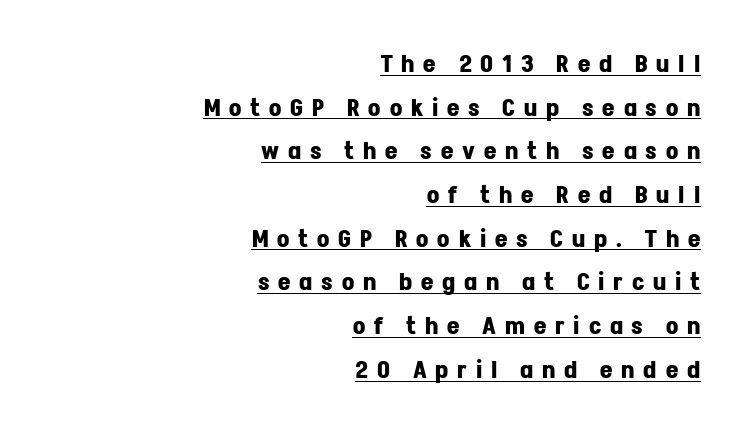
{"italic": "no", "bold": "yes", "underline": "yes", "align": "right", "line_spacing_ratio": 1.82, "letter_spacing": "wide", "letter_spacing_em": 0.37, "glyph_px": 24}
